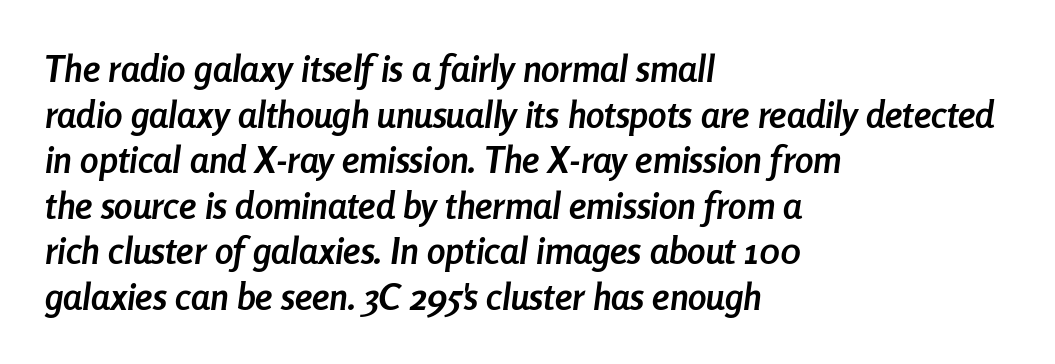
Looking at the ascenders, they clearly lean. Check the space under the baseline: it is left empty. These lines are rendered in a variable-pitch font. Leftover space on each line is placed entirely after the last word.
